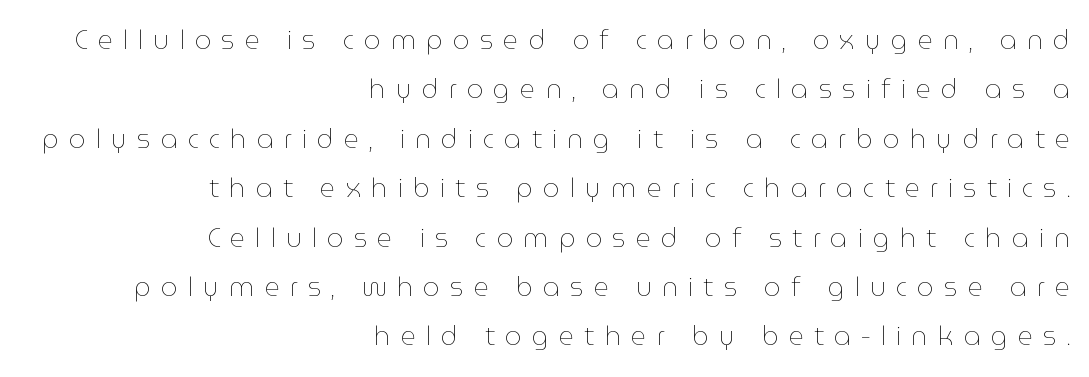
{"italic": "no", "bold": "no", "underline": "no", "align": "right", "line_spacing": "loose", "line_spacing_ratio": 1.9, "letter_spacing": "wide", "letter_spacing_em": 0.39, "glyph_px": 26}
